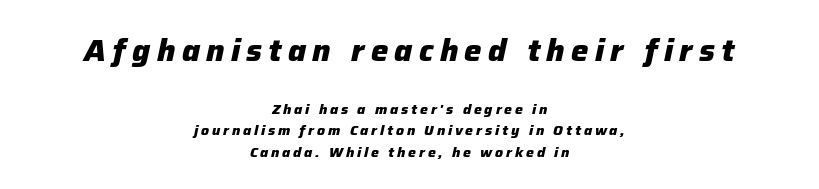
The image shows 31 px heavy type, italic (leaning right); set centered, normal line spacing (1.54x), unusually wide letter spacing (+0.2 em), not underlined; the first (top) block is 2.21x larger; low stroke contrast and a medium x-height.
